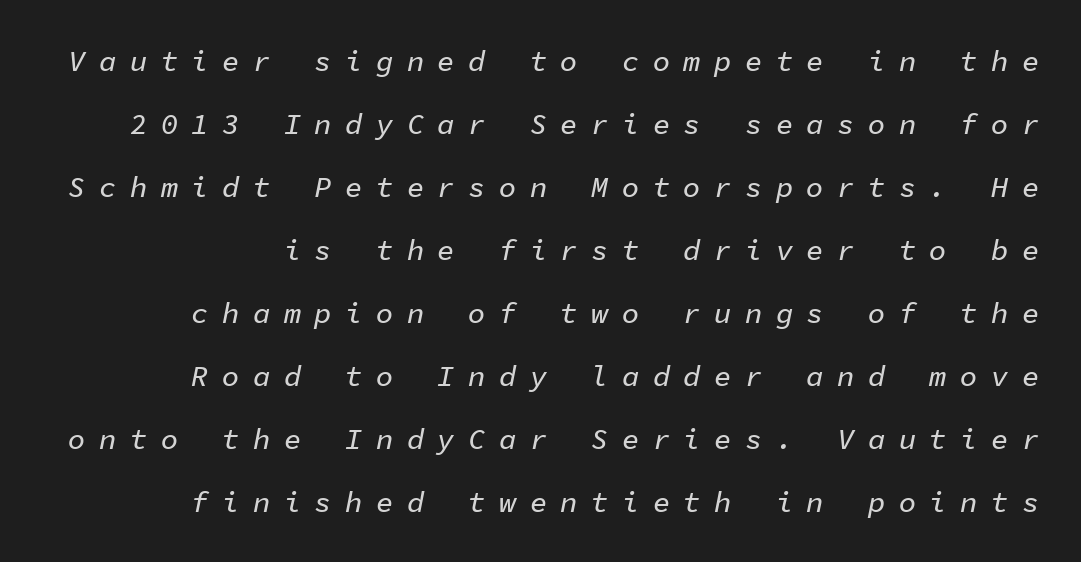
The image shows 29 px text type, italic (leaning right), monospaced; set loose line spacing (2.17x), unusually wide letter spacing (+0.46 em), not underlined; low stroke contrast and a medium x-height.
